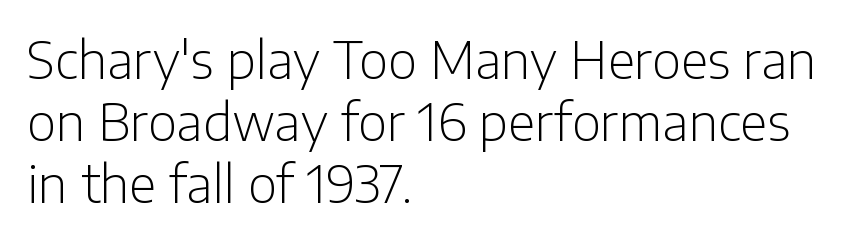
The strokes carry an ordinary text weight at most. Nobody touched the tracking dial on this one. Notice how the passage keeps a crisp vertical edge on the left only. The characters display no serif detailing; their extremities are plain. Check under the words: just untouched page.
